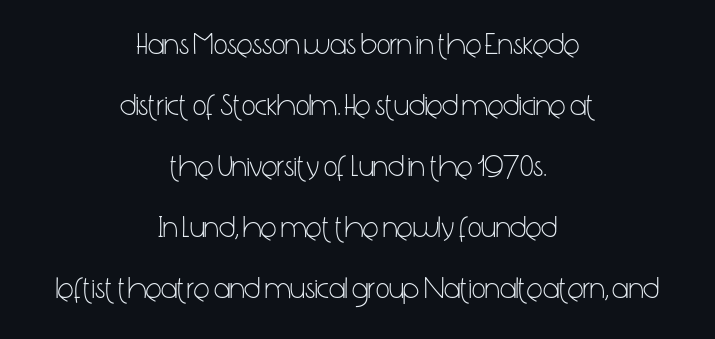
Nope, not italic — everything's standing straight. Regarding serifs, this sample does without them. The horizontal fit of the characters is conventional and even. No heavy texture on the line: the type isn't bold. These lines stand farther apart than default settings would place them.
